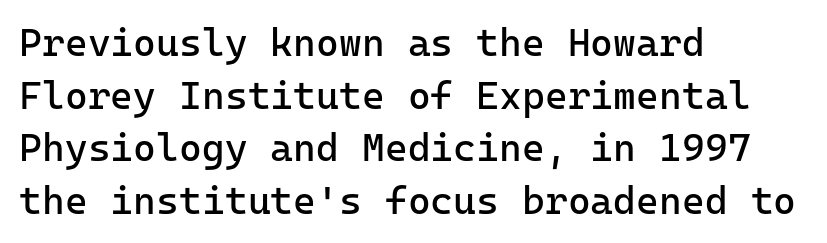
Is the type heavy? It reads as light-to-regular instead. Students, note that the glyphs here touch the page at normal intervals. Alignment: flush left. The passage shown is typeset with a sans-serif family.
